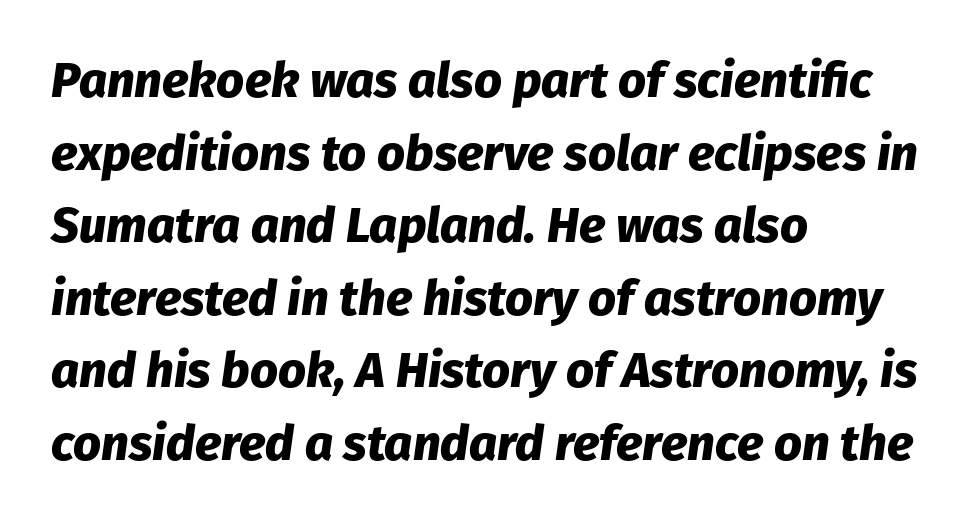
Q: Is the text bold? A: Yes.
Q: Is the text italic (slanted)? A: Yes, it leans right by about 8 degrees.
Q: Is the text underlined? A: No.
Q: How is the paragraph aligned? A: Left-aligned.
Q: Is the spacing between letters normal or unusually wide? A: Normal.
Q: Is the spacing between lines tight, normal or loose? A: Normal.
Q: Width (condensed, normal, or wide)? A: Normal.
Q: Stroke contrast? A: Low.
Q: x-height? A: Medium.
Q: Monospaced? A: No.
